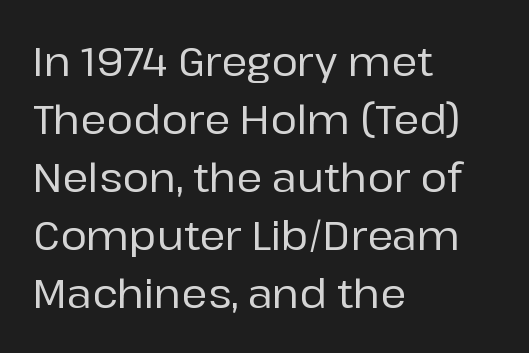
Each word holds together tightly as a unit, with standard inter-letter gaps. The face used here is a sans, in the tradition of grotesques and geometrics. Think of a printed novel: that variable character pitch is what you see here. The space directly below the letters is spotless. Every stem runs plumb, perpendicular to the baseline. Summary of vertical rhythm: regular, with standard interline spacing.
